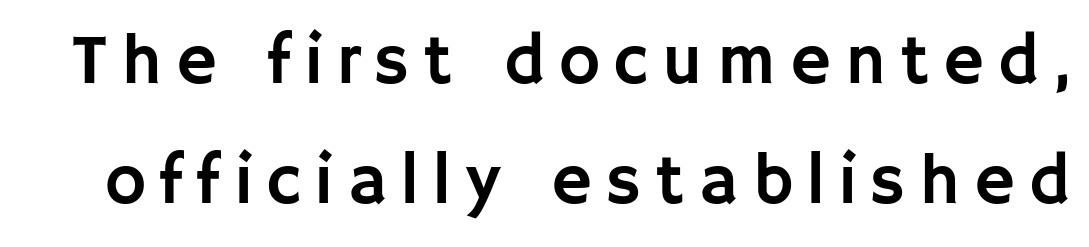
Q: Is the text italic (slanted)? A: No, it is upright.
Q: Is the typeface a serif or a sans-serif typeface? A: Sans-serif.
Q: Is the text underlined? A: No.
Q: Is the spacing between letters normal or unusually wide? A: Unusually wide.
Q: Width (condensed, normal, or wide)? A: Normal.
Q: Stroke contrast? A: Low.
Q: x-height? A: Large.
Q: Monospaced? A: No.
